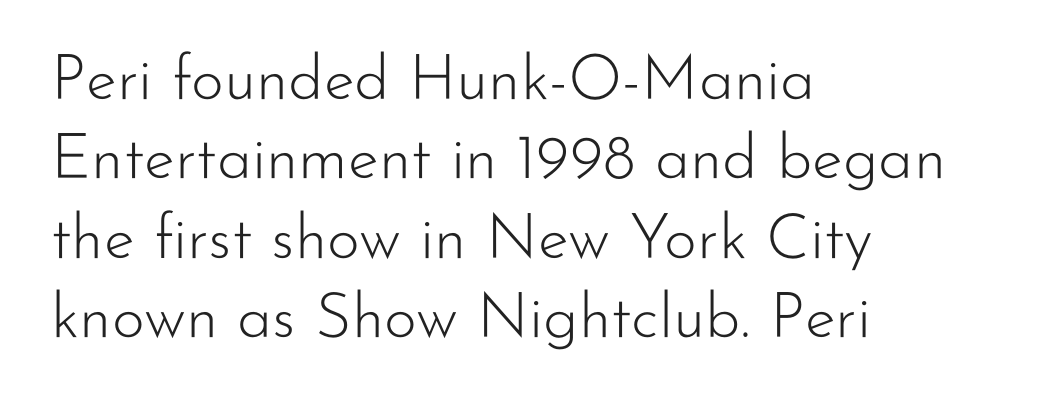
Ascenders rise straight up at ninety degrees. Examine the stroke ends and you'll find no serifs. The tracking reads as untouched default to a designer's eye. The strokes are not fattened; the text isn't bold.
